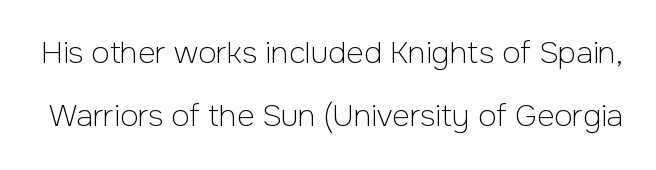
Q: Is the text bold? A: No.
Q: Is the text italic (slanted)? A: No, it is upright.
Q: Is the typeface a serif or a sans-serif typeface? A: Sans-serif.
Q: Is the text underlined? A: No.
Q: Is the spacing between letters normal or unusually wide? A: Normal.
Q: Is the spacing between lines tight, normal or loose? A: Loose.
Q: Width (condensed, normal, or wide)? A: Normal.
Q: Stroke contrast? A: Low.
Q: x-height? A: Medium.
Q: Monospaced? A: No.
